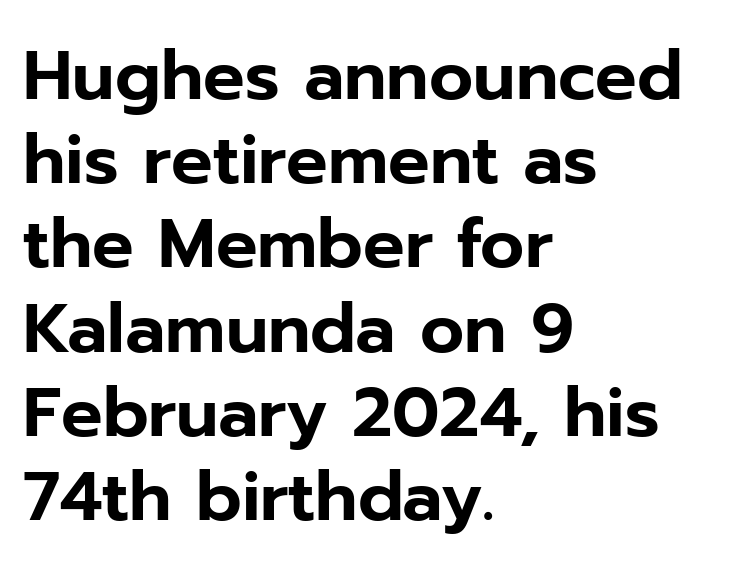
The image shows 69 px sans-serif type, upright; set left-aligned, line spacing 1.22x, normal letter spacing, not underlined; low stroke contrast and a medium x-height.
